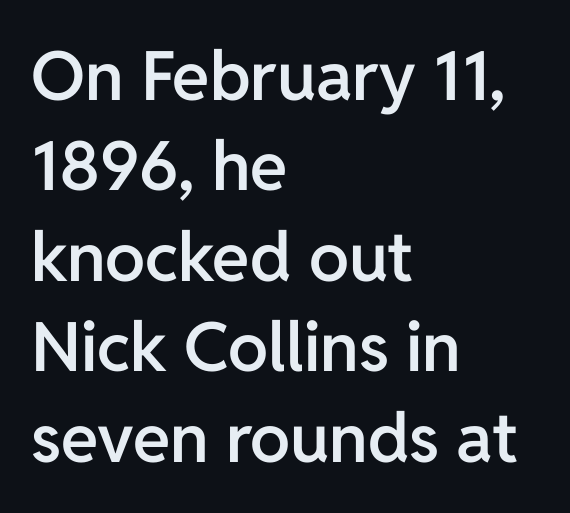
Every stem runs plumb, perpendicular to the baseline. Beneath every word, the page is bare. Inter-character spacing is left at the font's built-in metrics. Typographically, this falls in the sans-serif category.
